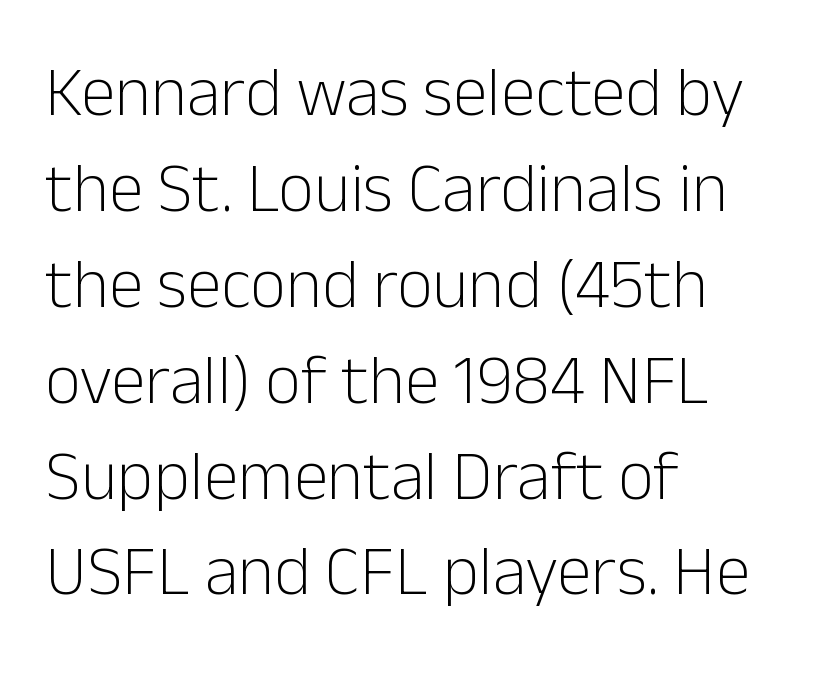
Q: Is the text bold? A: No.
Q: Is the text italic (slanted)? A: No, it is upright.
Q: Is the typeface a serif or a sans-serif typeface? A: Sans-serif.
Q: Is the text underlined? A: No.
Q: How is the paragraph aligned? A: Left-aligned.
Q: Is the spacing between letters normal or unusually wide? A: Normal.
Q: Is the spacing between lines tight, normal or loose? A: Normal.
Q: Width (condensed, normal, or wide)? A: Normal.
Q: Stroke contrast? A: Low.
Q: x-height? A: Medium.
Q: Monospaced? A: No.
